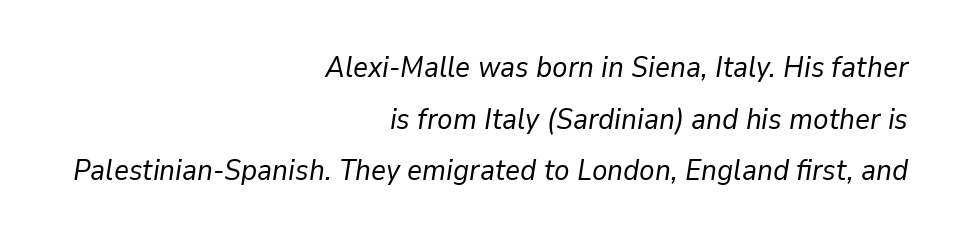
Q: Is the text bold? A: No.
Q: Is the text italic (slanted)? A: Yes, it leans right by about 9 degrees.
Q: Is the text underlined? A: No.
Q: How is the paragraph aligned? A: Right-aligned.
Q: Is the spacing between letters normal or unusually wide? A: Normal.
Q: Width (condensed, normal, or wide)? A: Normal.
Q: Stroke contrast? A: Low.
Q: x-height? A: Medium.
Q: Monospaced? A: No.
